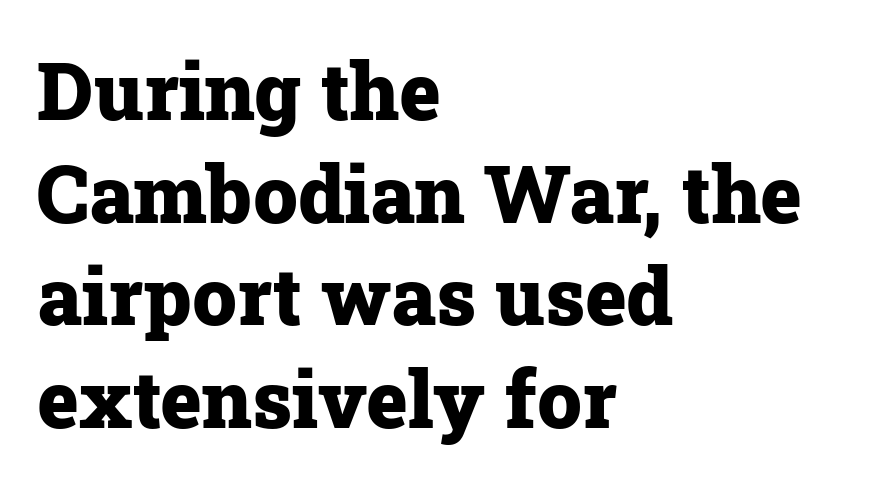
Q: Is the text bold? A: Yes.
Q: Is the text italic (slanted)? A: No, it is upright.
Q: Is the typeface a serif or a sans-serif typeface? A: Serif.
Q: Is the text underlined? A: No.
Q: How is the paragraph aligned? A: Left-aligned.
Q: Is the spacing between letters normal or unusually wide? A: Normal.
Q: Is the spacing between lines tight, normal or loose? A: Normal.
Q: Width (condensed, normal, or wide)? A: Normal.
Q: Stroke contrast? A: Low.
Q: x-height? A: Medium.
Q: Monospaced? A: No.
